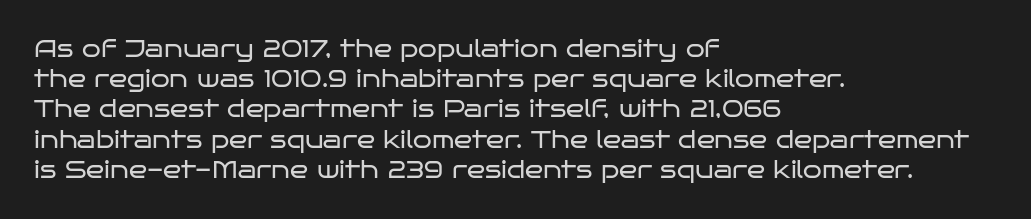
The weight would be labelled regular, book, light, or lighter still. Every stem runs plumb, perpendicular to the baseline. Descender tails drop into unmarked territory. One glance says typical: line gaps are just what's usual.
